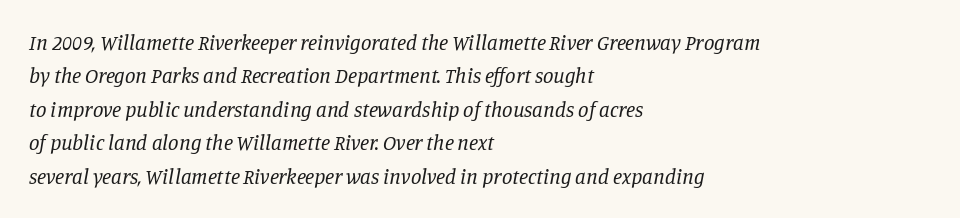
The image shows 21 px text type, italic (leaning right); set left-aligned, normal line spacing (1.59x), normal letter spacing, not underlined.
